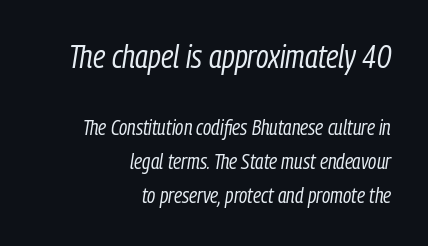
{"italic": "yes", "lean": "right", "slant_degrees": 9, "bold": "no", "weight": "regular", "width": "condensed", "stroke_contrast": "low", "x_height": "medium", "monospaced": "no", "underline": "no", "align": "right", "line_spacing": "normal", "line_spacing_ratio": 1.62, "letter_spacing": "normal", "letter_spacing_em": 0.0, "larger_block": "first", "size_ratio": 1.52, "glyph_px": 32}
